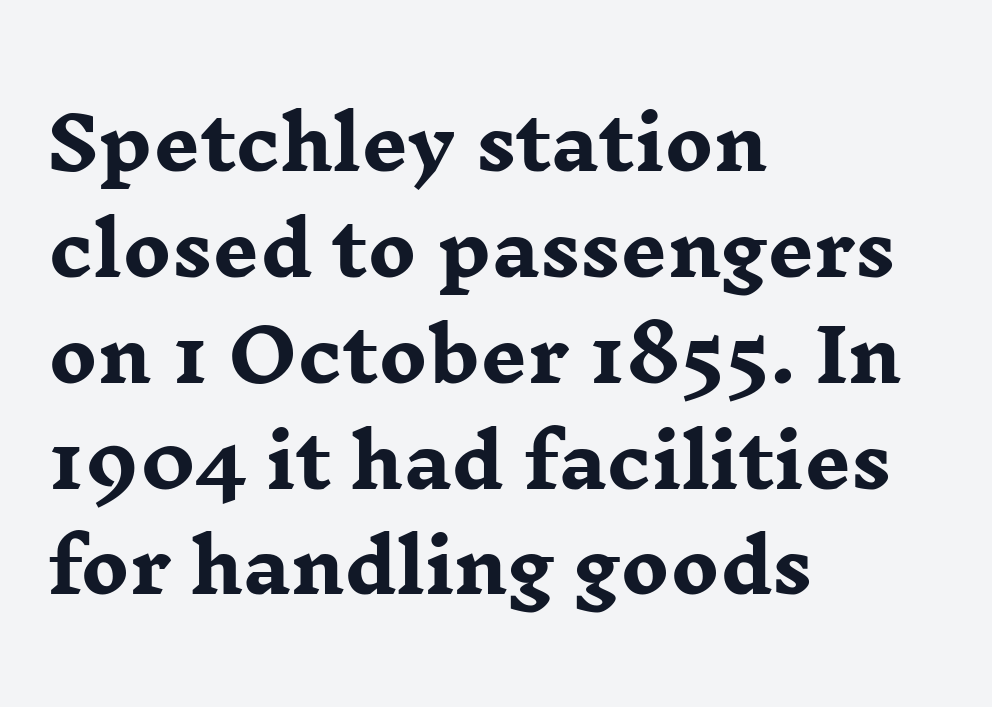
Q: Is the text bold? A: Yes.
Q: Is the text italic (slanted)? A: No, it is upright.
Q: Is the typeface a serif or a sans-serif typeface? A: Serif.
Q: Is the text underlined? A: No.
Q: How is the paragraph aligned? A: Left-aligned.
Q: Is the spacing between letters normal or unusually wide? A: Normal.
Q: Is the spacing between lines tight, normal or loose? A: Normal.
Q: Width (condensed, normal, or wide)? A: Wide.
Q: Stroke contrast? A: Low.
Q: x-height? A: Medium.
Q: Monospaced? A: No.
